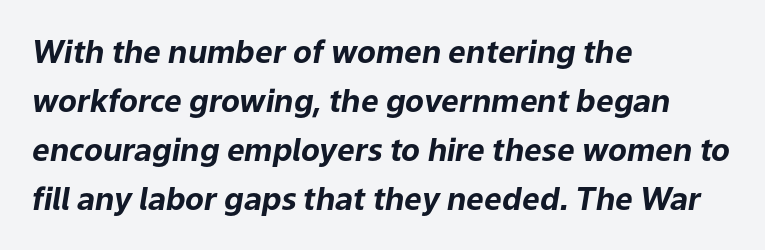
{"italic": "yes", "lean": "right", "slant_degrees": 9, "bold": "yes", "weight": "bold", "width": "normal", "stroke_contrast": "low", "x_height": "medium", "monospaced": "no", "underline": "no", "align": "left", "line_spacing": "normal", "line_spacing_ratio": 1.58, "letter_spacing": "normal", "letter_spacing_em": 0.0, "glyph_px": 31}
